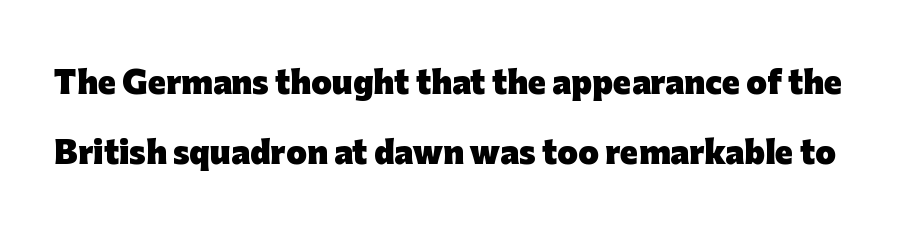
The image shows 30 px heavy sans-serif type, upright; set loose line spacing (2.34x), normal letter spacing, not underlined; low stroke contrast and a medium x-height.
